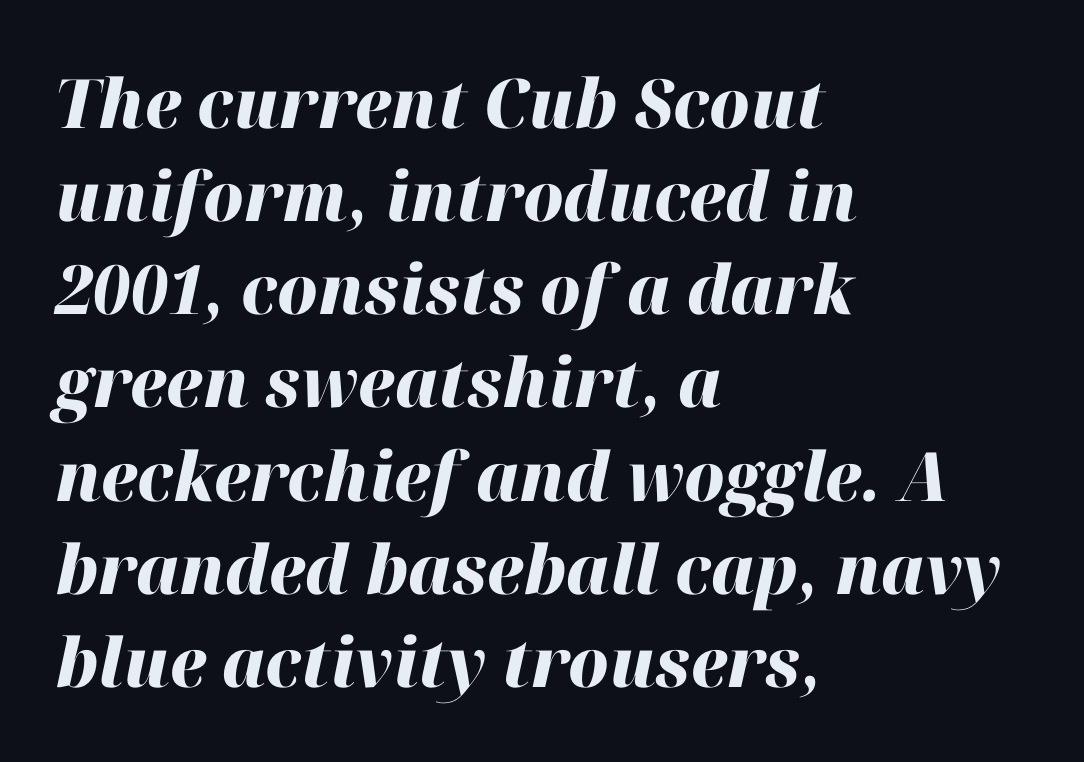
{"italic": "yes", "lean": "right", "slant_degrees": 12, "bold": "yes", "weight": "heavy", "width": "normal", "stroke_contrast": "high", "x_height": "medium", "monospaced": "no", "underline": "no", "align": "left", "line_spacing": "normal", "line_spacing_ratio": 1.37, "letter_spacing": "normal", "letter_spacing_em": 0.0, "glyph_px": 68}
